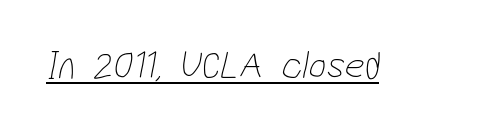
Looks like someone drew a line under every word here. A sans-serif font was chosen for this passage. A light-to-regular cut is what we see here. Proportional: the letters do not fall into vertical columns. Characters follow at the spacing the type designer built in.
